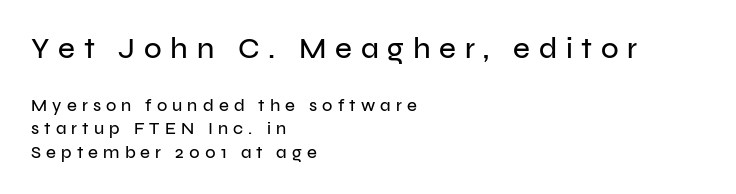
Q: Is the text italic (slanted)? A: No, it is upright.
Q: Is the typeface a serif or a sans-serif typeface? A: Sans-serif.
Q: Is the text underlined? A: No.
Q: How is the paragraph aligned? A: Left-aligned.
Q: Is the spacing between letters normal or unusually wide? A: Unusually wide.
Q: Is the spacing between lines tight, normal or loose? A: Normal.
Q: Which block of text is set in a larger size, the first (top) or the second (bottom)? A: The first (top) one.
Q: Width (condensed, normal, or wide)? A: Normal.
Q: Stroke contrast? A: Low.
Q: x-height? A: Medium.
Q: Monospaced? A: No.
